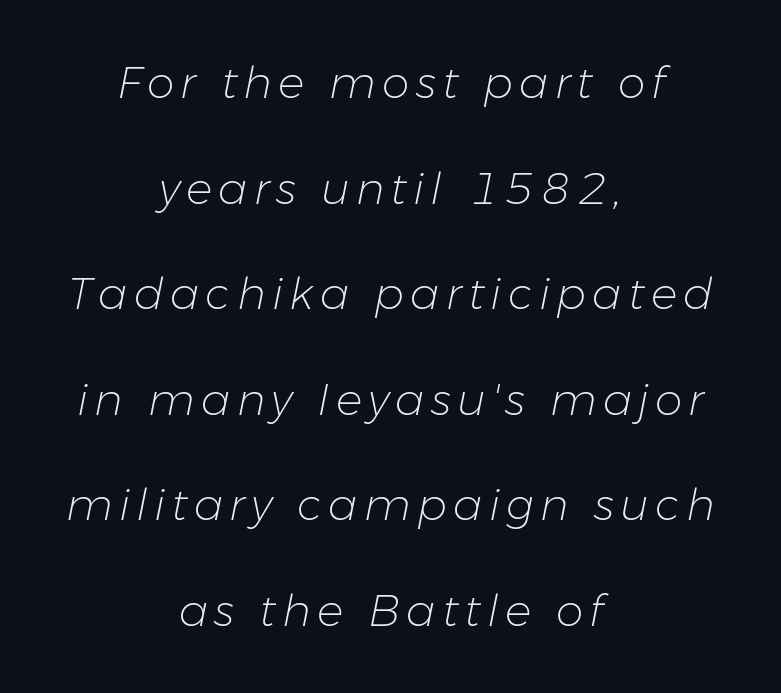
Leading is clearly above the norm, producing a sparse column. The space directly below the letters is spotless. An italicized treatment has been applied to the whole sample. The font sits on the lighter half of the weight spectrum, regular included. Alignment: centered. A typesetter would call this proportional, since set widths differ per character.
